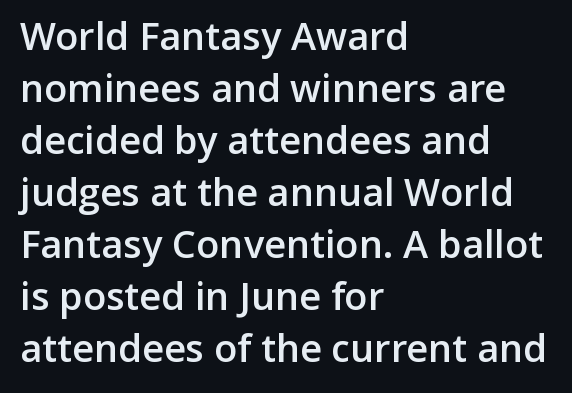
Q: Is the text bold? A: Semi-bold.
Q: Is the text italic (slanted)? A: No, it is upright.
Q: Is the typeface a serif or a sans-serif typeface? A: Sans-serif.
Q: Is the text underlined? A: No.
Q: How is the paragraph aligned? A: Left-aligned.
Q: Is the spacing between letters normal or unusually wide? A: Normal.
Q: Is the spacing between lines tight, normal or loose? A: Normal.
Q: Width (condensed, normal, or wide)? A: Normal.
Q: Stroke contrast? A: Low.
Q: x-height? A: Medium.
Q: Monospaced? A: No.
